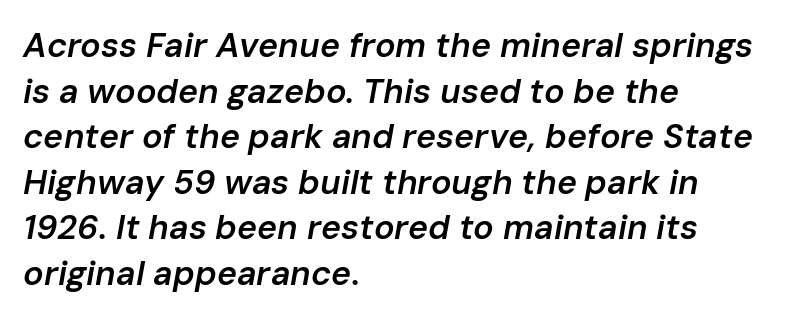
Character widths vary here, with narrow letters taking less room than wide ones. Honestly, the letter spacing is just normal — you wouldn't notice it. The glyphs are unaccompanied by any horizontal stroke below them. Firm but not heavy-handed strokes: this text is semibold.
